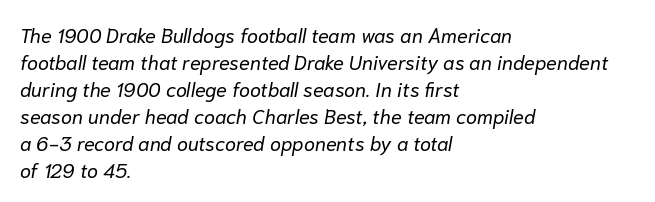
{"italic": "yes", "lean": "right", "slant_degrees": 10, "bold": "no", "underline": "no", "align": "left", "line_spacing": "normal", "line_spacing_ratio": 1.35, "letter_spacing": "normal", "letter_spacing_em": 0.0, "glyph_px": 20}
